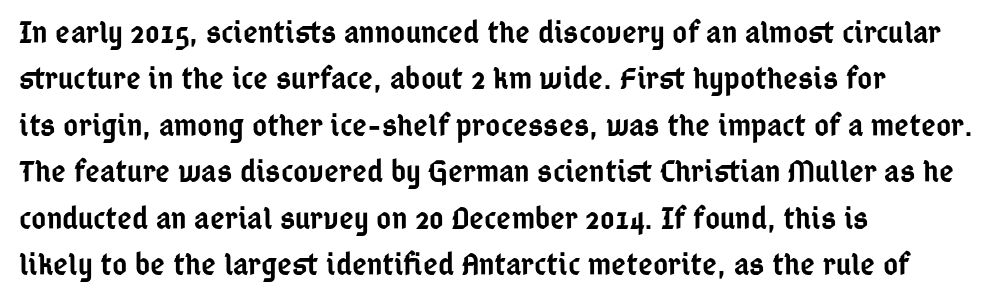
Is the block centered? No — it sits flush against the left margin. Proportional: the letters do not fall into vertical columns. Caption: standard tracking, unaltered. Slightly chunky letters — semibold, I'd say, not full bold. In terms of posture, this sample is upright. Letterform terminals end flat and unadorned throughout the passage.
